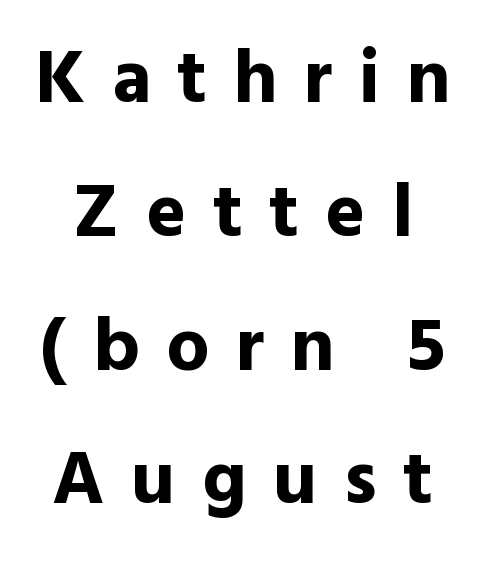
Q: Is the text bold? A: Yes.
Q: Is the text italic (slanted)? A: No, it is upright.
Q: Is the typeface a serif or a sans-serif typeface? A: Sans-serif.
Q: Is the text underlined? A: No.
Q: Is the spacing between letters normal or unusually wide? A: Unusually wide.
Q: Width (condensed, normal, or wide)? A: Normal.
Q: x-height? A: Medium.
Q: Monospaced? A: No.
